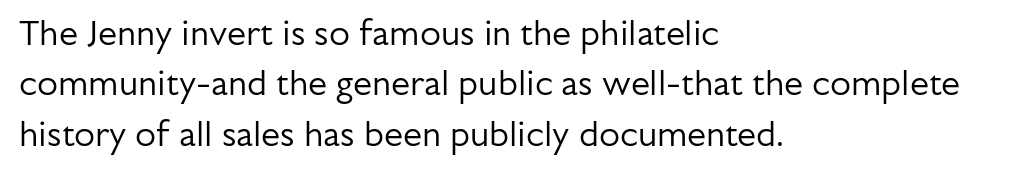
The image shows 34 px regular-weight sans-serif type, upright; set left-aligned, normal line spacing (1.48x), normal letter spacing, not underlined; low stroke contrast and a medium x-height.
